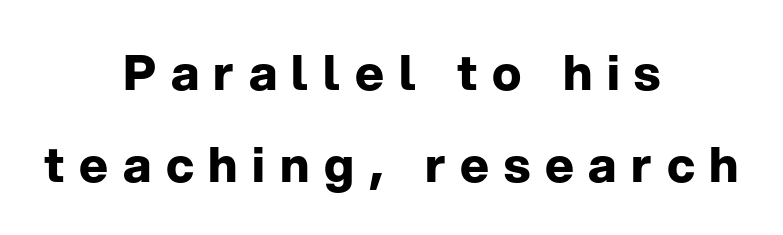
Q: Is the text bold? A: Yes.
Q: Is the text italic (slanted)? A: No, it is upright.
Q: Is the typeface a serif or a sans-serif typeface? A: Sans-serif.
Q: Is the text underlined? A: No.
Q: How is the paragraph aligned? A: Centered.
Q: Is the spacing between letters normal or unusually wide? A: Unusually wide.
Q: Width (condensed, normal, or wide)? A: Normal.
Q: Stroke contrast? A: Low.
Q: x-height? A: Medium.
Q: Monospaced? A: No.
